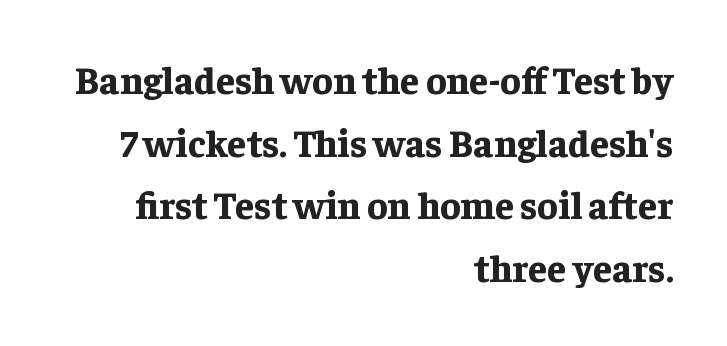
Q: Is the text bold? A: Yes.
Q: Is the text italic (slanted)? A: No, it is upright.
Q: Is the typeface a serif or a sans-serif typeface? A: Serif.
Q: Is the text underlined? A: No.
Q: How is the paragraph aligned? A: Right-aligned.
Q: Is the spacing between letters normal or unusually wide? A: Normal.
Q: Is the spacing between lines tight, normal or loose? A: Normal.
Q: Width (condensed, normal, or wide)? A: Normal.
Q: Stroke contrast? A: Low.
Q: x-height? A: Medium.
Q: Monospaced? A: No.
